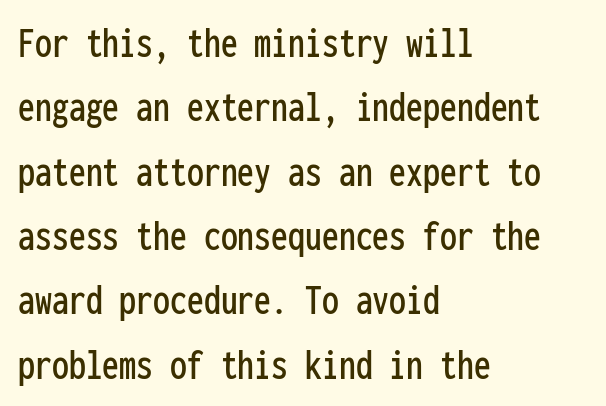
Q: Is the text italic (slanted)? A: No, it is upright.
Q: Is the typeface a serif or a sans-serif typeface? A: Sans-serif.
Q: Is the text underlined? A: No.
Q: How is the paragraph aligned? A: Left-aligned.
Q: Is the spacing between letters normal or unusually wide? A: Normal.
Q: Is the spacing between lines tight, normal or loose? A: Normal.
Q: Width (condensed, normal, or wide)? A: Condensed.
Q: Stroke contrast? A: Low.
Q: x-height? A: Medium.
Q: Monospaced? A: Yes.
